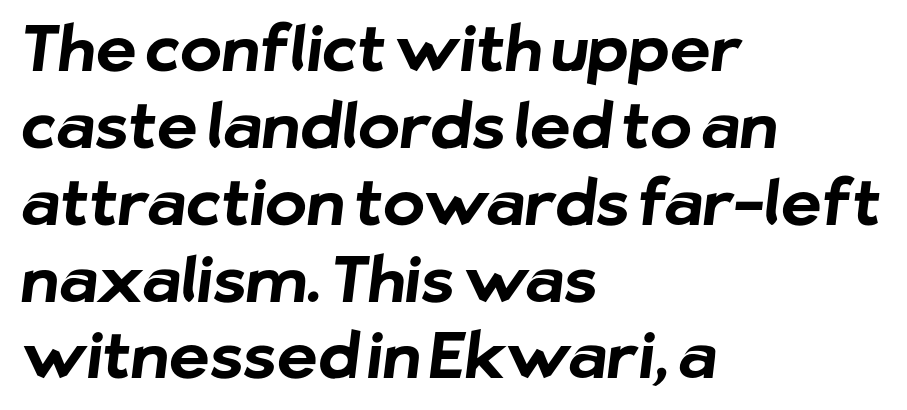
Tracking value appears to be zero — textbook default spacing. The foot of each line stays bare and open. All the whitespace from short lines collects on the right. Note: no serifs on the glyphs. The face used here is proportionally spaced, like ordinary book or web type. Strong, thick strokes mark this as bold type.
